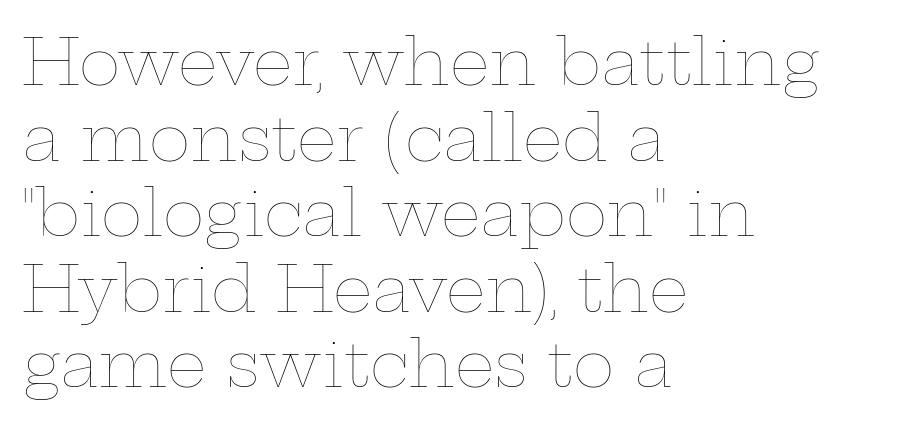
{"italic": "no", "bold": "no", "weight": "thin", "width": "wide", "stroke_contrast": "low", "x_height": "medium", "monospaced": "no", "underline": "no", "align": "left", "line_spacing_ratio": 1.2, "letter_spacing": "normal", "letter_spacing_em": 0.0, "glyph_px": 63}
